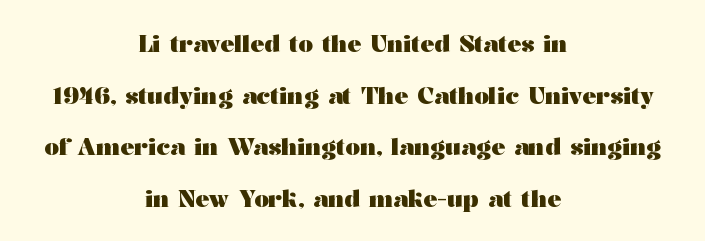
The image shows 23 px bold type, upright; set centered, loose line spacing (2.24x), normal letter spacing, not underlined.
